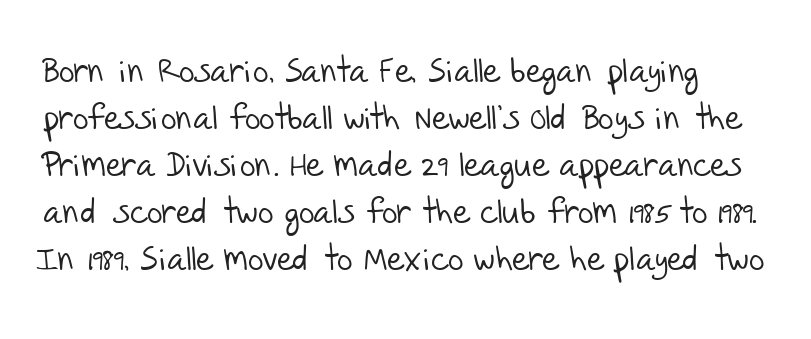
The image shows 34 px light sans-serif type; set normal line spacing (1.38x), normal letter spacing, not underlined; low stroke contrast and a large x-height.
